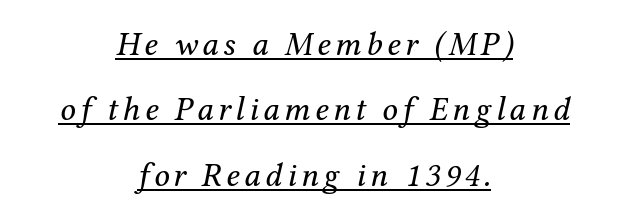
Caption: lettering with a line underneath. Each line is balanced around a shared central axis. You can tell from the footed stems that serif type was used. The leading is generous, giving the passage an open texture. Character widths vary here, with narrow letters taking less room than wide ones.
